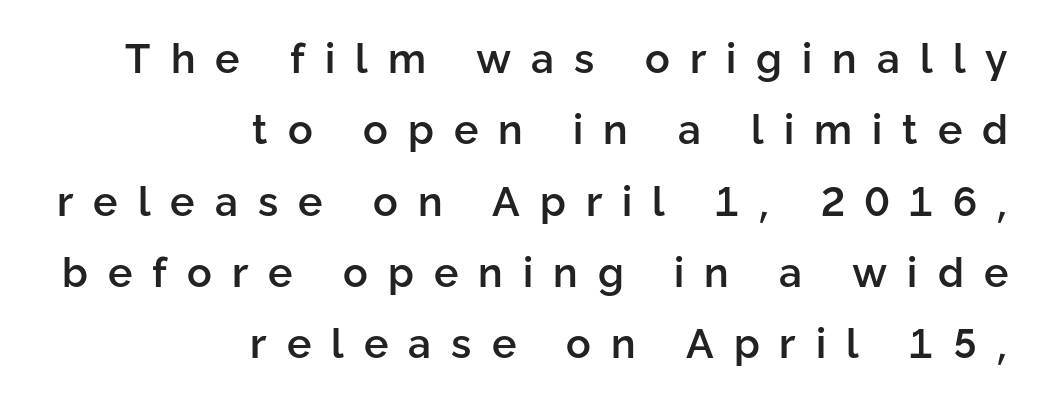
The image shows 41 px semibold sans-serif type, upright; set right-aligned, line spacing 1.74x, unusually wide letter spacing (+0.49 em), not underlined; low stroke contrast and a medium x-height.
